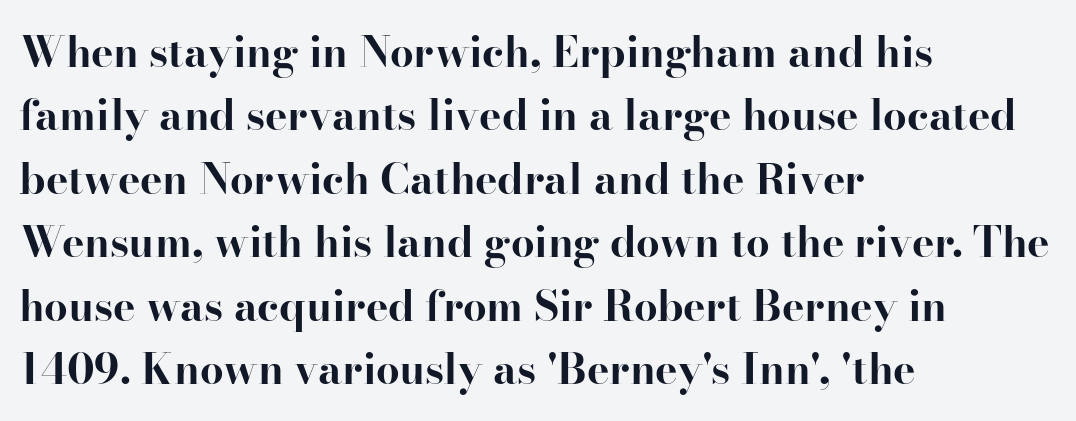
Q: Is the text bold? A: Yes.
Q: Is the text italic (slanted)? A: No, it is upright.
Q: Is the typeface a serif or a sans-serif typeface? A: Serif.
Q: Is the text underlined? A: No.
Q: How is the paragraph aligned? A: Left-aligned.
Q: Is the spacing between letters normal or unusually wide? A: Normal.
Q: Is the spacing between lines tight, normal or loose? A: Normal.
Q: Width (condensed, normal, or wide)? A: Normal.
Q: Stroke contrast? A: High.
Q: x-height? A: Small.
Q: Monospaced? A: No.
